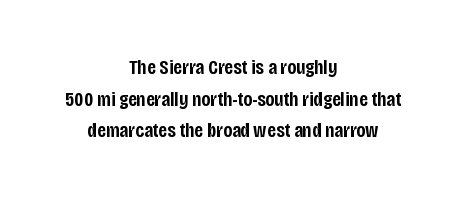
The image shows 21 px text type, upright; set centered, normal line spacing (1.51x), normal letter spacing, not underlined.
